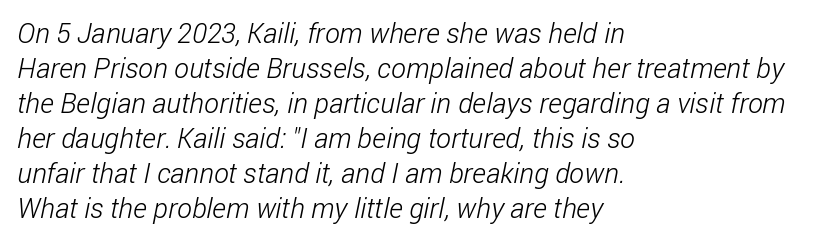
Q: Is the text bold? A: No.
Q: Is the typeface a serif or a sans-serif typeface? A: Sans-serif.
Q: Is the text underlined? A: No.
Q: How is the paragraph aligned? A: Left-aligned.
Q: Is the spacing between letters normal or unusually wide? A: Normal.
Q: Is the spacing between lines tight, normal or loose? A: Normal.
Q: Width (condensed, normal, or wide)? A: Condensed.
Q: Stroke contrast? A: Low.
Q: x-height? A: Medium.
Q: Monospaced? A: No.
